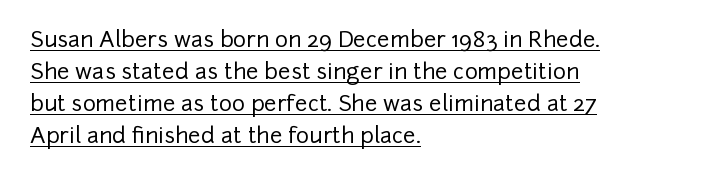
Q: Is the text italic (slanted)? A: No, it is upright.
Q: Is the text underlined? A: Yes.
Q: How is the paragraph aligned? A: Left-aligned.
Q: Is the spacing between letters normal or unusually wide? A: Normal.
Q: Is the spacing between lines tight, normal or loose? A: Normal.
